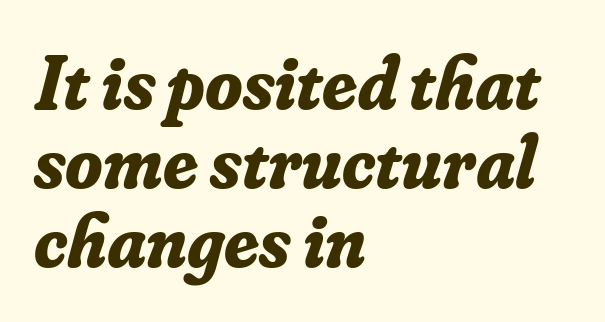
You could call the tracking neutral — neither tight nor loose. Letterform terminals end in serifs throughout the passage. Quick note: italic. Is the block centered? No — it sits flush against the left margin. Glance below the letters and you will spot only blank space. The rendering uses natural spacing where letterforms have individual widths.
